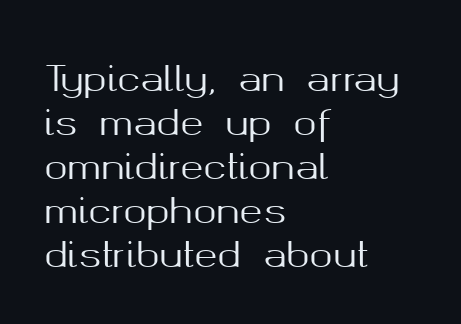
The image shows 35 px sans-serif type, upright; set left-aligned, normal line spacing (1.26x), normal letter spacing, not underlined; medium stroke contrast and a medium x-height.
